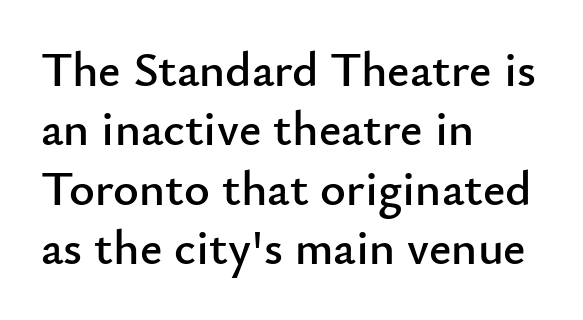
The image shows 49 px sans-serif type, upright; set left-aligned, line spacing 1.21x, normal letter spacing, not underlined; low stroke contrast and a small x-height.
